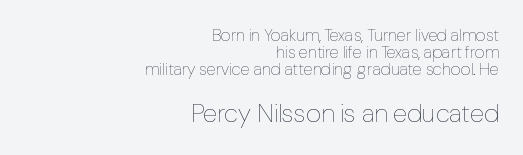
The image shows 26 px text type, upright; set right-aligned, tight line spacing (1.0x), normal letter spacing, not underlined; the second (bottom) block is 1.53x larger.
